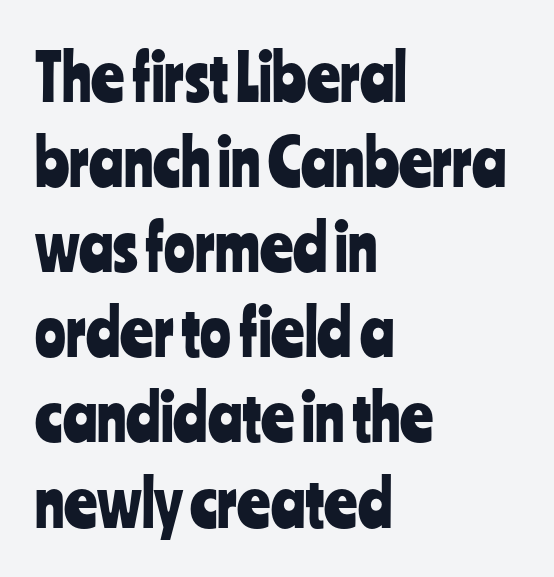
The face used here is proportionally spaced, like ordinary book or web type. The letters carry no serifs — their stems end cleanly without finishing strokes. Regular leading. Letters rest on an invisible, unmarked baseline. Italic: no, the glyphs are upright roman.
